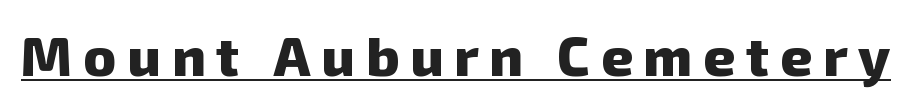
The image shows 55 px heavy sans-serif type; set unusually wide letter spacing (+0.2 em), underlined; low stroke contrast and a medium x-height.
